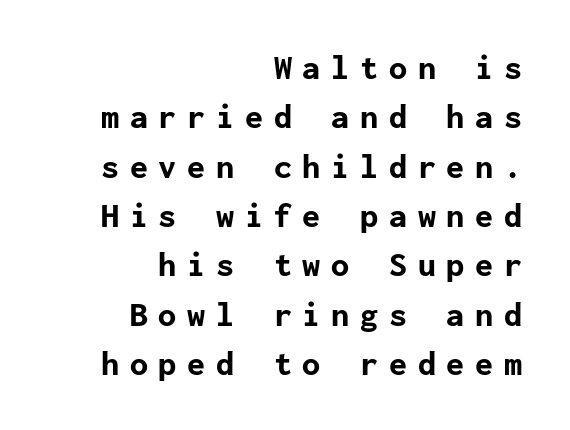
The image shows 36 px bold sans-serif type, upright; set right-aligned, normal line spacing (1.37x), unusually wide letter spacing (+0.3 em), not underlined; low stroke contrast and a medium x-height.
